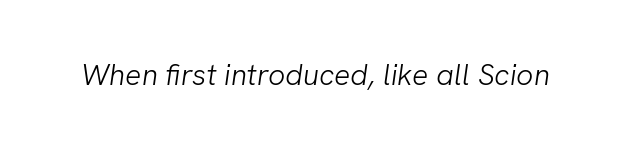
The image shows 30 px light sans-serif type; set normal letter spacing, not underlined; low stroke contrast and a medium x-height.
